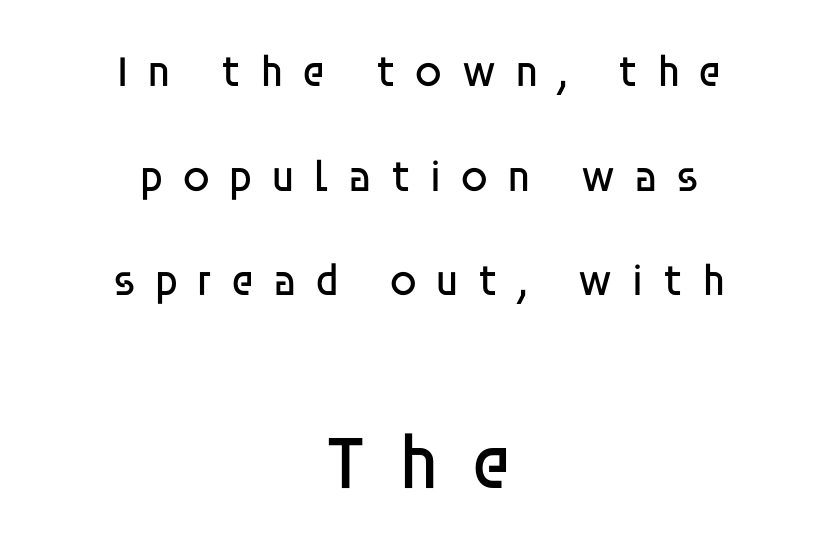
{"serif": "no", "italic": "no", "bold": "no", "weight": "regular", "width": "normal", "stroke_contrast": "low", "x_height": "large", "monospaced": "no", "underline": "no", "align": "center", "line_spacing": "loose", "line_spacing_ratio": 2.38, "letter_spacing": "wide", "letter_spacing_em": 0.41, "larger_block": "second", "size_ratio": 1.75, "glyph_px": 77}
